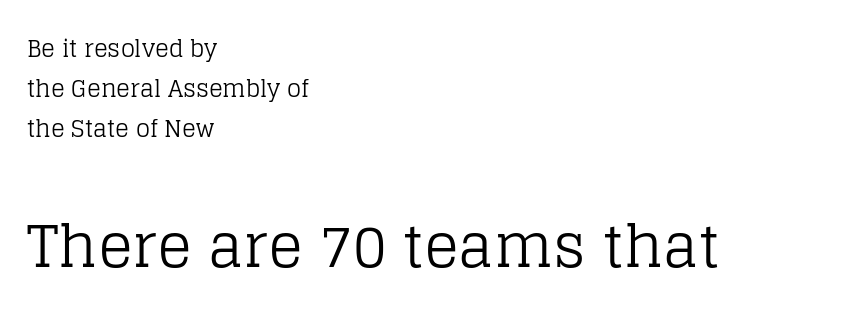
{"serif": "yes", "italic": "no", "bold": "no", "weight": "regular", "width": "normal", "stroke_contrast": "low", "x_height": "large", "monospaced": "no", "underline": "no", "align": "left", "line_spacing_ratio": 1.74, "letter_spacing": "normal", "letter_spacing_em": 0.0, "larger_block": "second", "size_ratio": 2.52, "glyph_px": 58}
